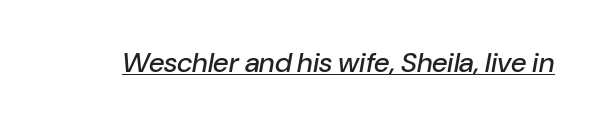
The image shows 28 px text type, italic (leaning right); set normal letter spacing, underlined; low stroke contrast and a medium x-height.
